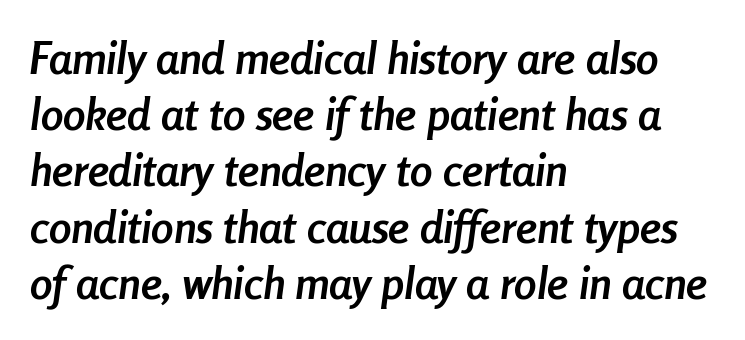
{"italic": "yes", "lean": "right", "slant_degrees": 8, "bold": "yes", "weight": "semibold", "width": "condensed", "stroke_contrast": "low", "x_height": "medium", "monospaced": "no", "underline": "no", "align": "left", "line_spacing": "normal", "line_spacing_ratio": 1.25, "letter_spacing": "normal", "letter_spacing_em": 0.0, "glyph_px": 45}
